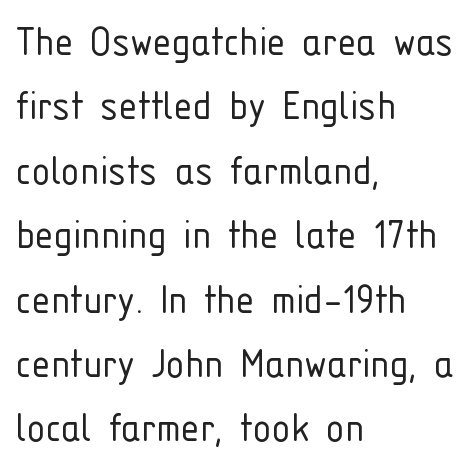
The letterforms sit at book weight or below. Bare-footed words on every line. Glyph-to-glyph distance matches everyday printed text. Nope, not italic — everything's standing straight. The rendering uses natural spacing where letterforms have individual widths.
